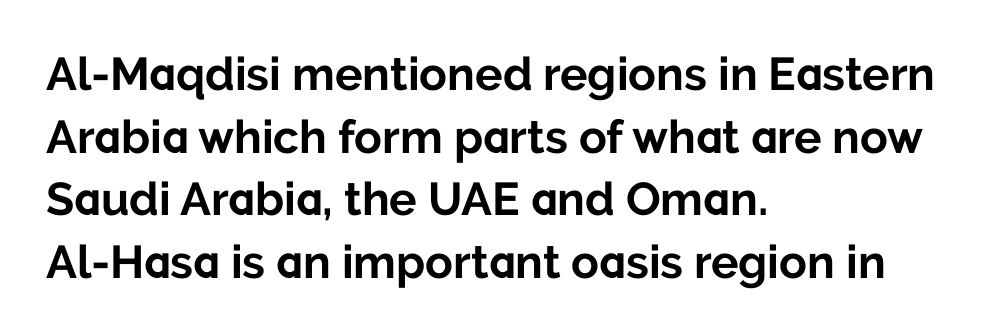
Q: Is the text bold? A: Yes.
Q: Is the text italic (slanted)? A: No, it is upright.
Q: Is the typeface a serif or a sans-serif typeface? A: Sans-serif.
Q: Is the text underlined? A: No.
Q: How is the paragraph aligned? A: Left-aligned.
Q: Is the spacing between letters normal or unusually wide? A: Normal.
Q: Is the spacing between lines tight, normal or loose? A: Normal.
Q: Width (condensed, normal, or wide)? A: Normal.
Q: Stroke contrast? A: Low.
Q: x-height? A: Medium.
Q: Monospaced? A: No.
